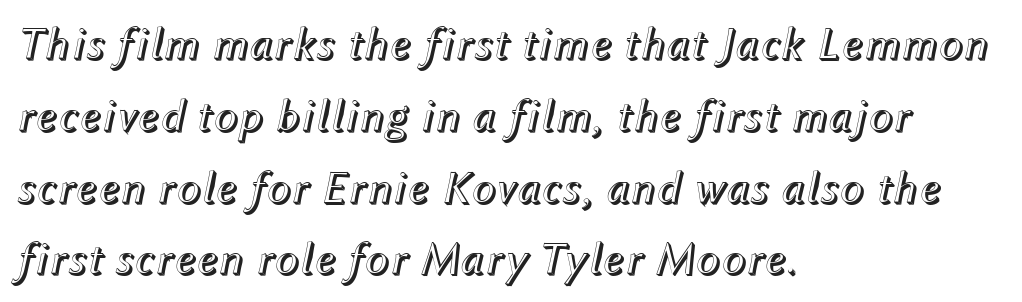
There's an unmistakable incline to the writing here. If you drew a ruler down the left edge, every line would touch it. A normal amount of white space separates one row of letters from the next. How are the letters spaced? Ordinarily, with no added tracking.
